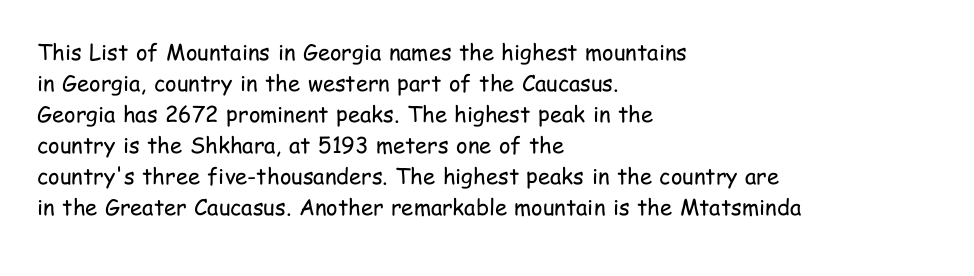
{"italic": "no", "bold": "no", "underline": "no", "align": "left", "line_spacing": "normal", "line_spacing_ratio": 1.41, "letter_spacing": "normal", "letter_spacing_em": 0.0, "glyph_px": 22}
